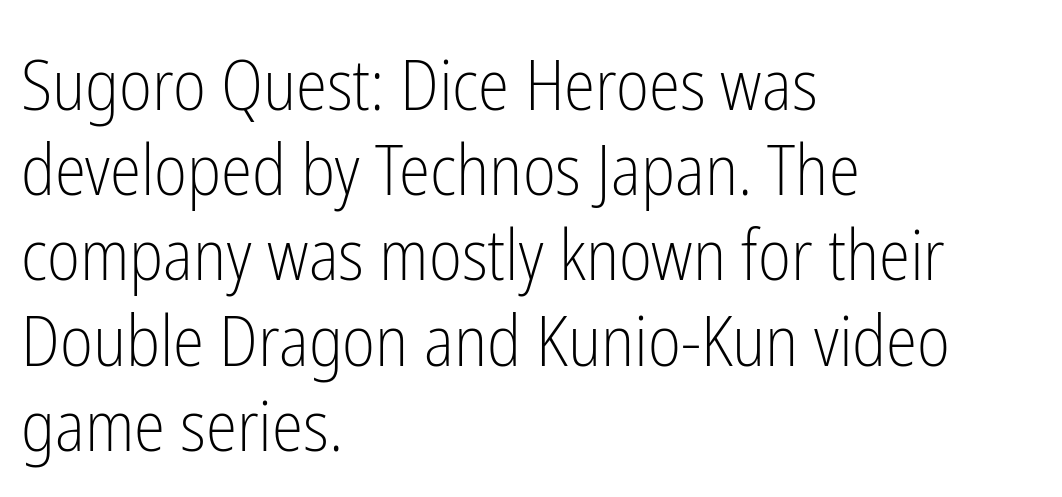
Vertical strokes here are truly vertical. Compared with typical body copy, the letter spacing here is the same. To sum up the face: it is a sans, with no serifs. Every row of glyphs begins at an identical x-position on the left.
